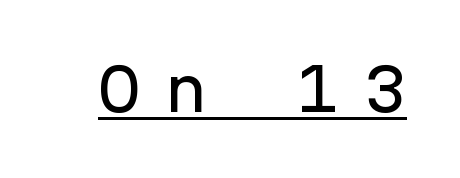
{"serif": "no", "italic": "no", "width": "normal", "stroke_contrast": "low", "x_height": "medium", "monospaced": "yes", "underline": "yes", "letter_spacing": "wide", "letter_spacing_em": 0.39, "glyph_px": 58}
